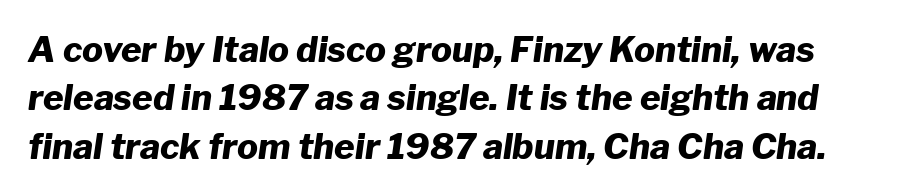
{"italic": "yes", "lean": "right", "slant_degrees": 8, "bold": "yes", "weight": "heavy", "width": "normal", "stroke_contrast": "low", "x_height": "medium", "monospaced": "no", "underline": "no", "line_spacing": "normal", "line_spacing_ratio": 1.38, "letter_spacing": "normal", "letter_spacing_em": 0.0, "glyph_px": 35}
